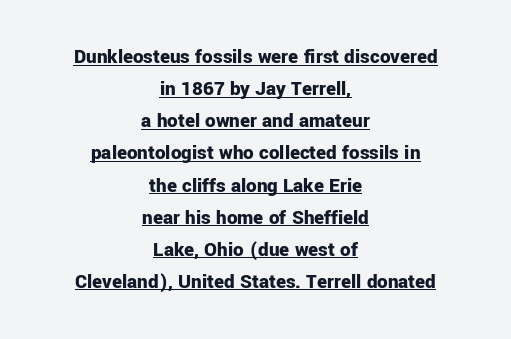
Q: Is the text bold? A: Yes.
Q: Is the text italic (slanted)? A: No, it is upright.
Q: Is the text underlined? A: Yes.
Q: How is the paragraph aligned? A: Centered.
Q: Is the spacing between letters normal or unusually wide? A: Normal.
Q: Is the spacing between lines tight, normal or loose? A: Normal.
